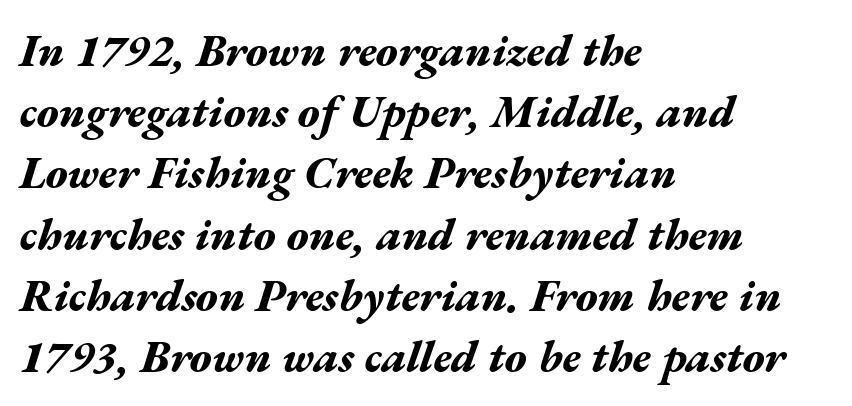
The image shows 45 px bold, wide type, italic (leaning right); set left-aligned, normal line spacing (1.36x), normal letter spacing, not underlined; medium stroke contrast and a medium x-height.
